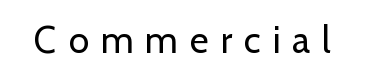
Q: Is the text bold? A: No.
Q: Is the text italic (slanted)? A: No, it is upright.
Q: Is the typeface a serif or a sans-serif typeface? A: Sans-serif.
Q: Is the text underlined? A: No.
Q: Is the spacing between letters normal or unusually wide? A: Unusually wide.
Q: Width (condensed, normal, or wide)? A: Normal.
Q: Stroke contrast? A: Low.
Q: x-height? A: Medium.
Q: Monospaced? A: No.
